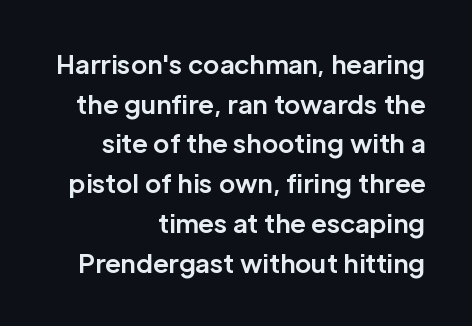
Normally led — the rows are evenly, conventionally spaced. I'd describe the lettering as bold — thick and assertive. The string is rendered with underlining switched off. Letter spacing: default. Every character sits straight up, as roman type does.
